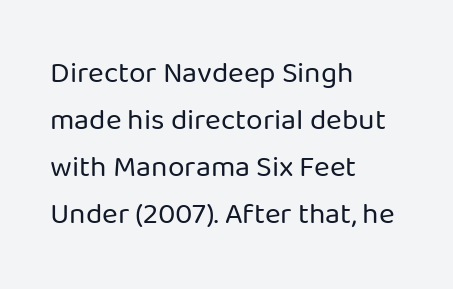
{"serif": "no", "italic": "no", "bold": "no", "weight": "regular", "width": "normal", "stroke_contrast": "low", "x_height": "medium", "monospaced": "no", "underline": "no", "align": "left", "line_spacing": "normal", "line_spacing_ratio": 1.57, "letter_spacing": "normal", "letter_spacing_em": 0.0, "glyph_px": 30}
